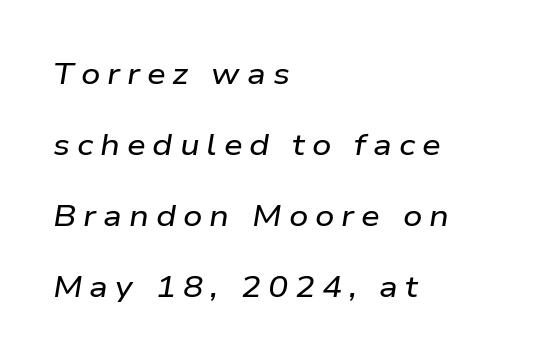
The image shows 30 px wide type, italic (leaning right); set left-aligned, loose line spacing (2.37x), unusually wide letter spacing (+0.23 em), not underlined; low stroke contrast and a medium x-height.
